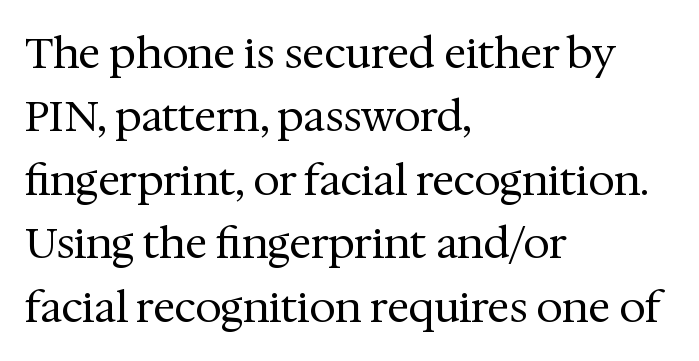
The image shows 42 px regular-weight serif type, upright; set left-aligned, normal line spacing (1.51x), normal letter spacing, not underlined; medium stroke contrast and a medium x-height.
